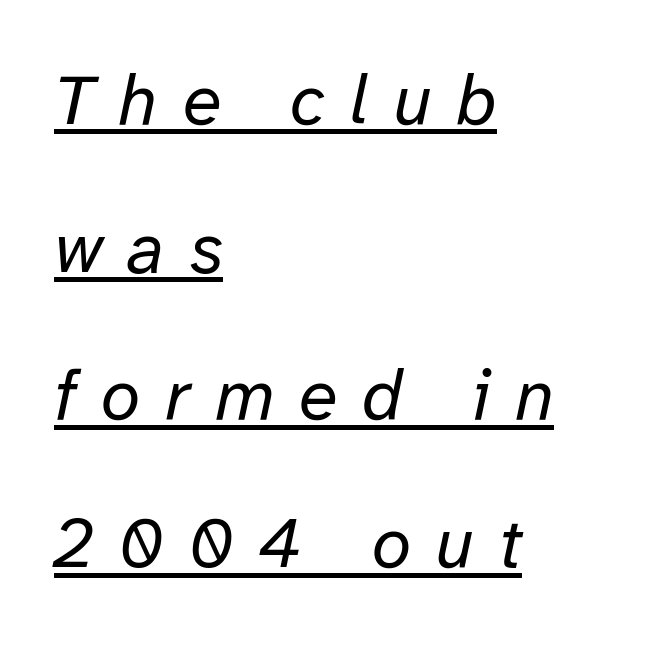
This rendering widens character spacing well past its baseline value. These lines are set flush left with a ragged right edge. Nothing heavy about these letters — not bold at all. Students, observe the line beneath the letters — that is underlining. Whoever set this chose breathing room over compactness in the vertical rhythm.
